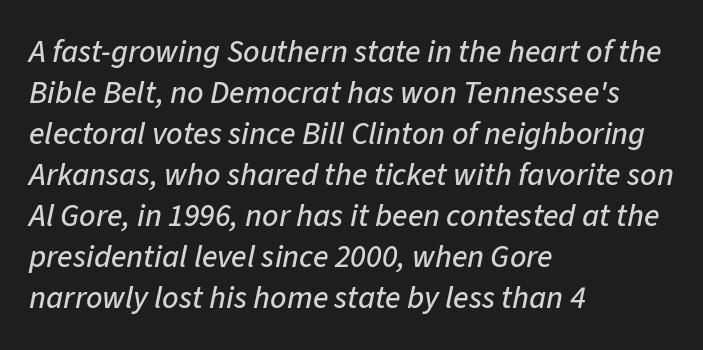
The image shows 32 px text type, italic (leaning right); set left-aligned, normal line spacing (1.28x), normal letter spacing, not underlined; low stroke contrast and a medium x-height.
